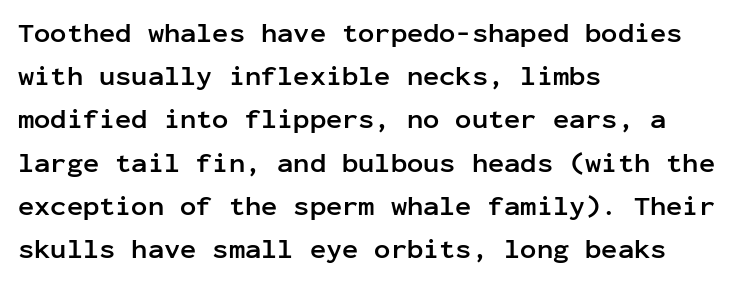
The image shows 27 px bold type, upright; set left-aligned, normal line spacing (1.6x), normal letter spacing, not underlined.
